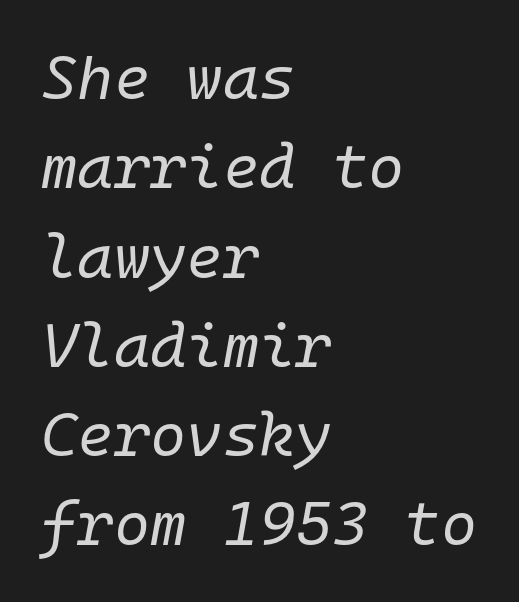
Q: Is the text bold? A: No.
Q: Is the text italic (slanted)? A: Yes, it leans right by about 10 degrees.
Q: Is the text underlined? A: No.
Q: How is the paragraph aligned? A: Left-aligned.
Q: Is the spacing between letters normal or unusually wide? A: Normal.
Q: Is the spacing between lines tight, normal or loose? A: Normal.
Q: Width (condensed, normal, or wide)? A: Normal.
Q: Stroke contrast? A: Low.
Q: x-height? A: Medium.
Q: Monospaced? A: Yes.
